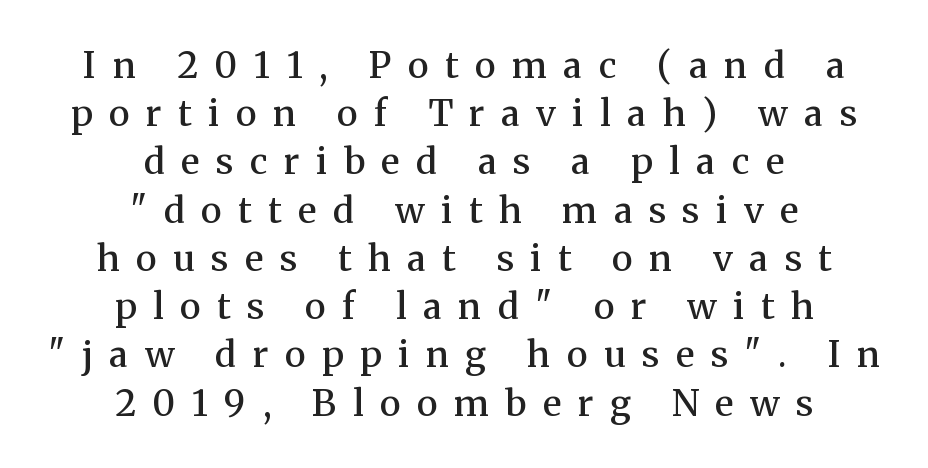
The image shows 36 px semibold serif type, upright; set centered, normal line spacing (1.34x), unusually wide letter spacing (+0.46 em), not underlined; medium stroke contrast and a medium x-height.
